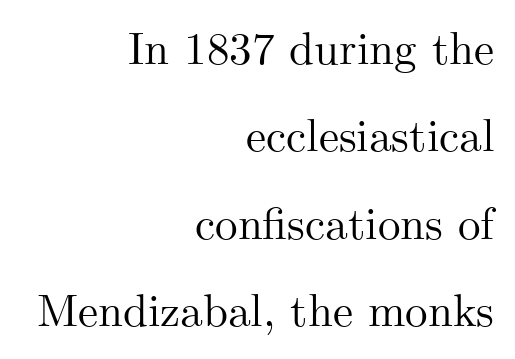
The image shows 45 px serif type, upright; set right-aligned, loose line spacing (1.94x), normal letter spacing, not underlined; medium stroke contrast and a small x-height.
